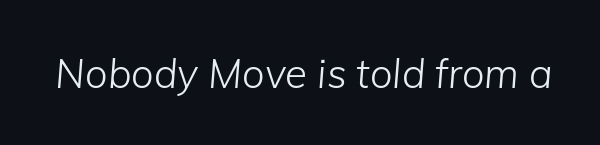
Q: Is the text bold? A: No.
Q: Is the text italic (slanted)? A: Yes, it leans right by about 5 degrees.
Q: Is the text underlined? A: No.
Q: Is the spacing between letters normal or unusually wide? A: Normal.
Q: Width (condensed, normal, or wide)? A: Normal.
Q: Stroke contrast? A: Low.
Q: x-height? A: Medium.
Q: Monospaced? A: No.
